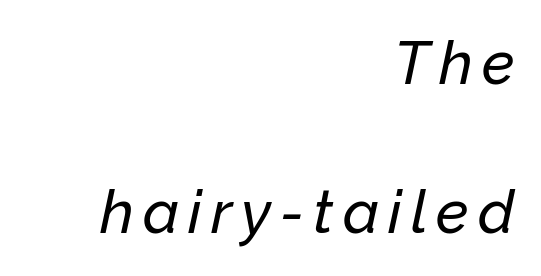
{"italic": "yes", "lean": "right", "slant_degrees": 12, "width": "normal", "stroke_contrast": "low", "x_height": "medium", "monospaced": "no", "underline": "no", "align": "right", "line_spacing": "loose", "line_spacing_ratio": 2.49, "glyph_px": 60}
